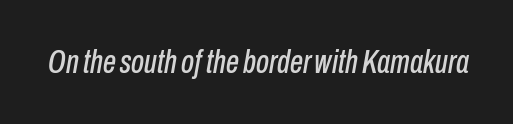
{"italic": "yes", "lean": "right", "slant_degrees": 10, "width": "condensed", "stroke_contrast": "low", "x_height": "medium", "monospaced": "no", "underline": "no", "letter_spacing": "normal", "letter_spacing_em": 0.0, "glyph_px": 33}
